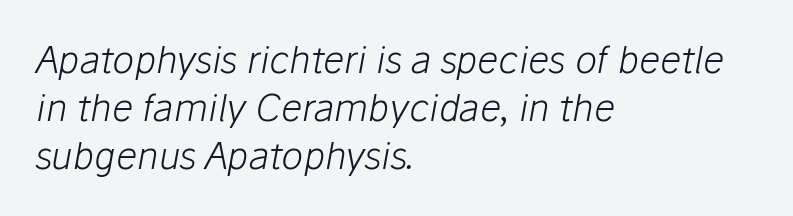
Lines of text with bare space underneath. How are the letters spaced? Ordinarily, with no added tracking. The vertical gap from one line to the next is medium. Counters stay open thanks to moderate or lighter strokes. Typeset ragged right — the left edge is the straight one.
